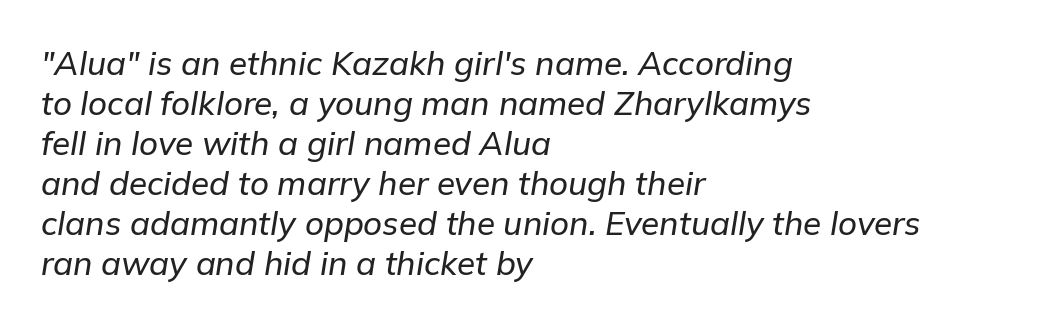
{"italic": "yes", "lean": "right", "slant_degrees": 9, "width": "normal", "stroke_contrast": "low", "x_height": "medium", "monospaced": "no", "underline": "no", "align": "left", "line_spacing_ratio": 1.21, "letter_spacing": "normal", "letter_spacing_em": 0.0, "glyph_px": 33}
